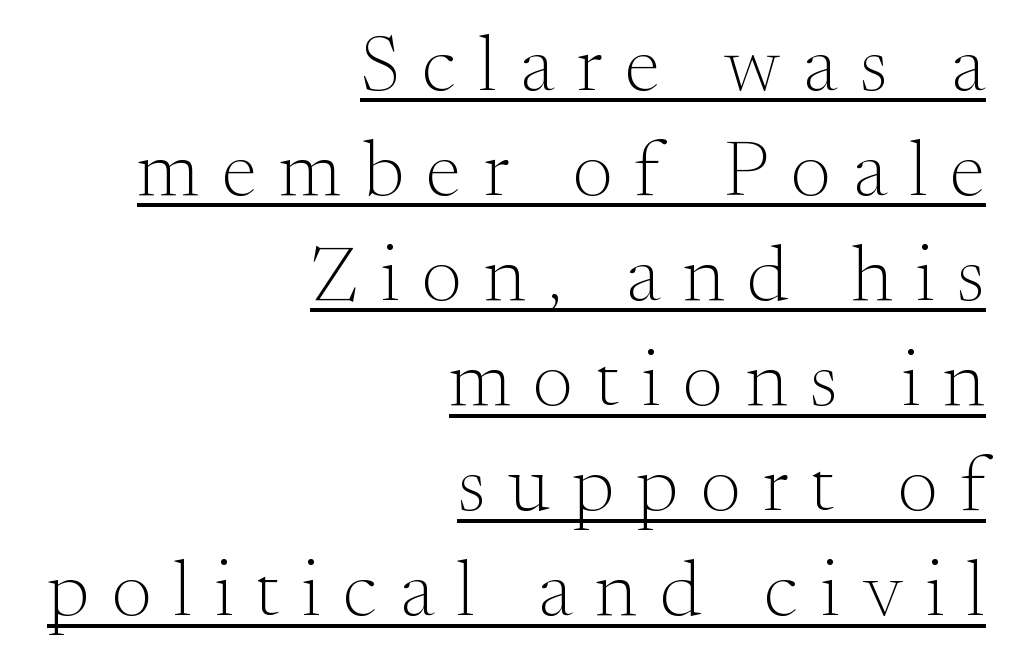
Check where the strokes stop: tiny serifs finish them off. This is underlined copy, the kind a proofreader might mark for attention. Regular leading. Loose tracking; the words dissolve into strings of separated letters. Weight: in the light-to-regular range. Varying glyph widths throughout — classic text-font behaviour.
